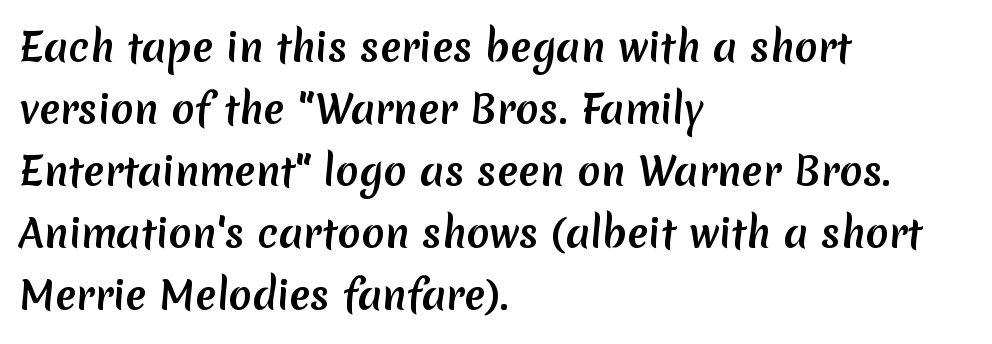
The image shows 39 px semibold sans-serif type; set left-aligned, normal line spacing (1.59x), normal letter spacing, not underlined; low stroke contrast and a medium x-height.
